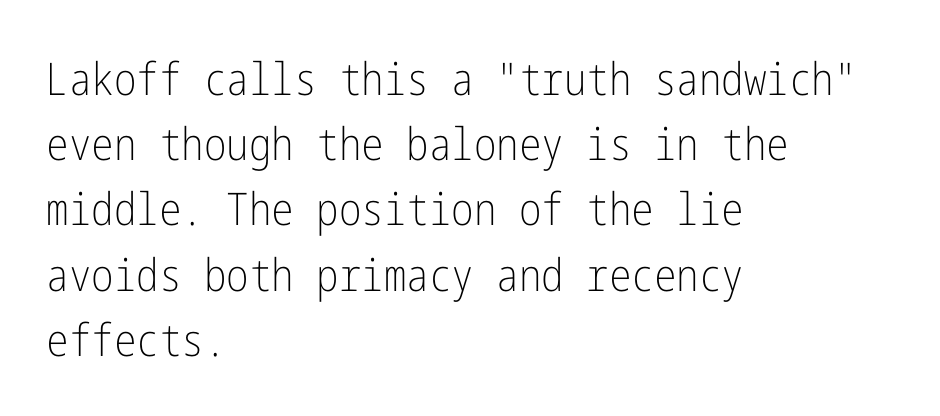
The image shows 45 px light, condensed sans-serif type, upright; set left-aligned, normal line spacing (1.45x), normal letter spacing, not underlined; low stroke contrast and a medium x-height.
